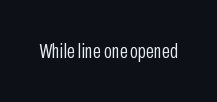
The passage shown is not underscored anywhere. The font's upright variant was chosen for this text. Stems here are at most as thick as an everyday book face. Observe the ordinary spacing: letters are neighbours, not strangers.
